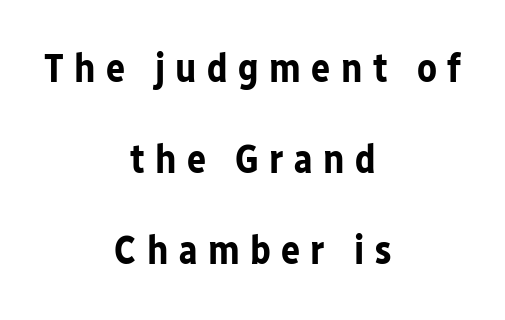
The image shows 40 px bold sans-serif type, upright; set centered, loose line spacing (2.28x), unusually wide letter spacing (+0.26 em), not underlined; low stroke contrast and a medium x-height.
